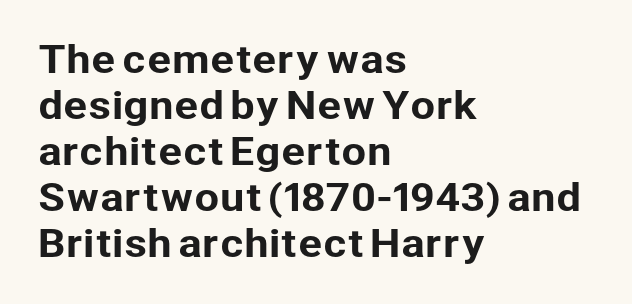
{"serif": "no", "italic": "no", "width": "normal", "stroke_contrast": "low", "x_height": "medium", "monospaced": "no", "underline": "no", "align": "left", "line_spacing": "normal", "line_spacing_ratio": 1.28, "letter_spacing": "normal", "letter_spacing_em": 0.0, "glyph_px": 36}
